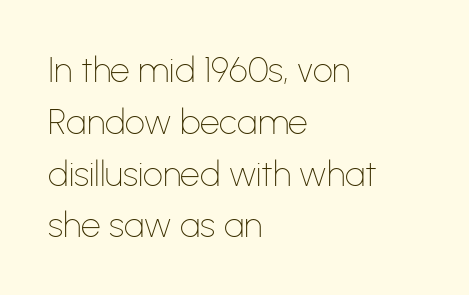
This sample uses an upright cut, with every glyph sitting square on the baseline. This rendering leaves character spacing at its baseline value. No word sits above an underline. On a weight scale, this lands at 450 or below. Which margin do the lines hug? The left one — the right edge is uneven.
